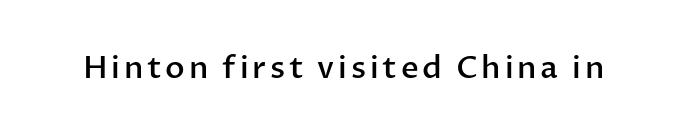
{"serif": "no", "italic": "no", "bold": "semi", "weight": "semibold", "width": "normal", "stroke_contrast": "low", "x_height": "medium", "monospaced": "no", "underline": "no", "glyph_px": 31}
